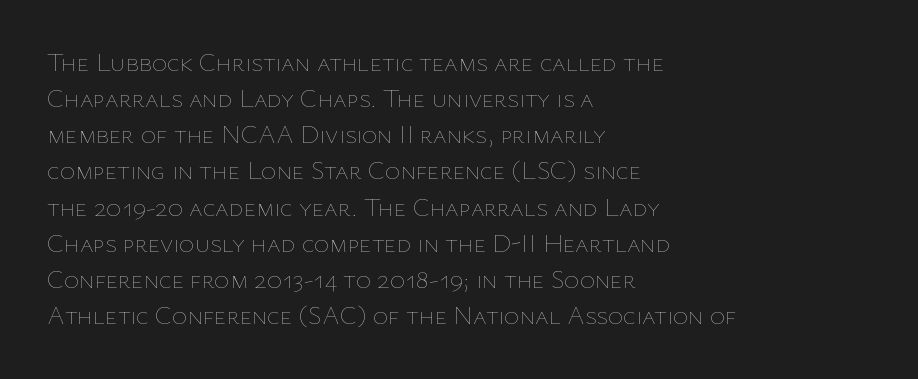
The image shows 26 px text type, upright; set left-aligned, normal line spacing (1.39x), normal letter spacing, not underlined.
